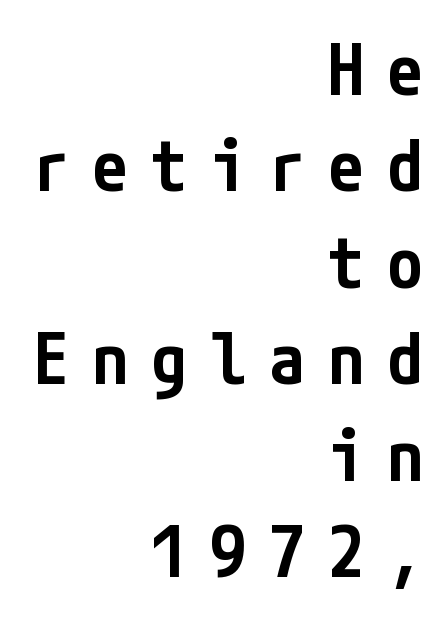
{"serif": "no", "italic": "no", "bold": "semi", "weight": "semibold", "width": "condensed", "stroke_contrast": "low", "x_height": "medium", "underline": "no", "align": "right", "line_spacing": "normal", "line_spacing_ratio": 1.34, "letter_spacing": "wide", "letter_spacing_em": 0.32, "glyph_px": 72}
